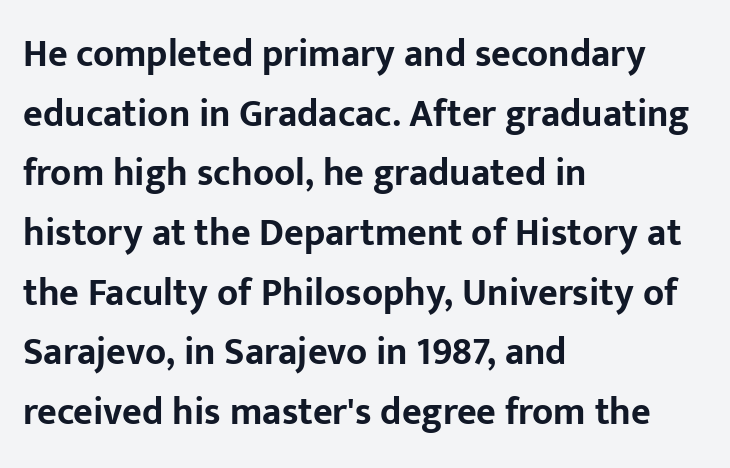
The image shows 38 px bold sans-serif type, upright; set left-aligned, normal line spacing (1.57x), normal letter spacing, not underlined; low stroke contrast and a medium x-height.
